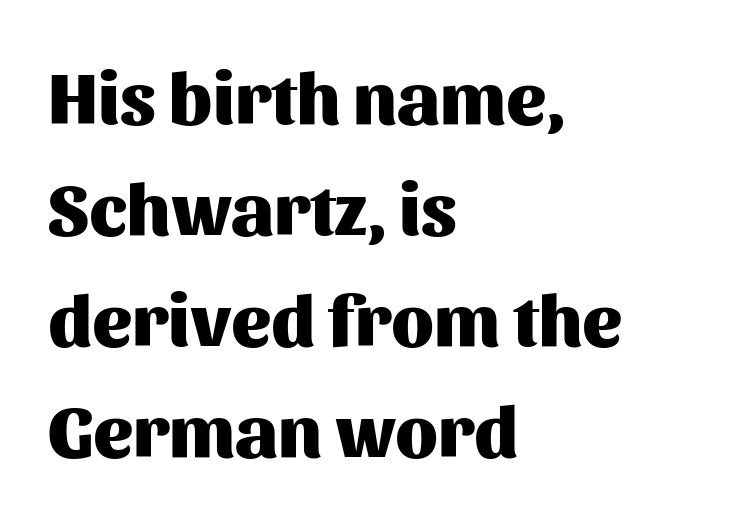
{"serif": "no", "italic": "no", "bold": "yes", "weight": "heavy", "width": "normal", "stroke_contrast": "medium", "x_height": "medium", "monospaced": "no", "underline": "no", "align": "left", "line_spacing": "normal", "line_spacing_ratio": 1.5, "letter_spacing": "normal", "letter_spacing_em": 0.0, "glyph_px": 74}
